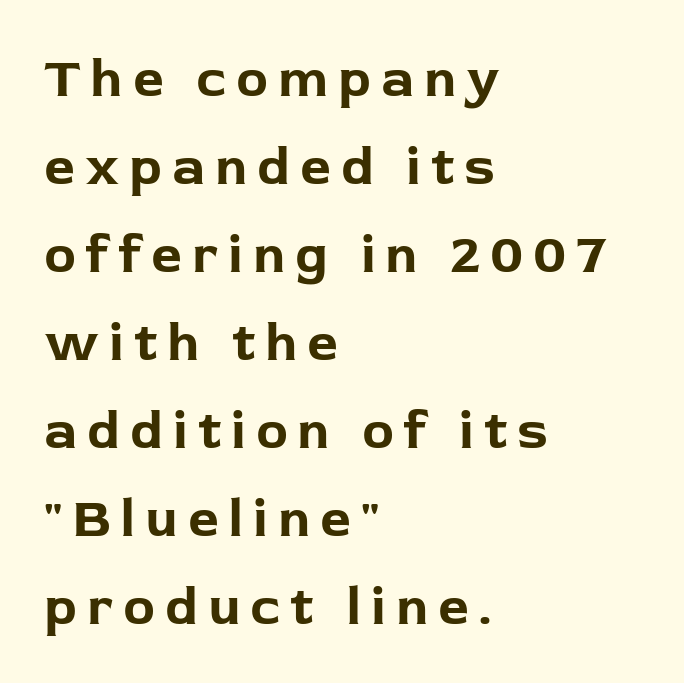
The image shows 54 px bold sans-serif type, upright; set left-aligned, normal line spacing (1.63x), not underlined; low stroke contrast and a medium x-height.
